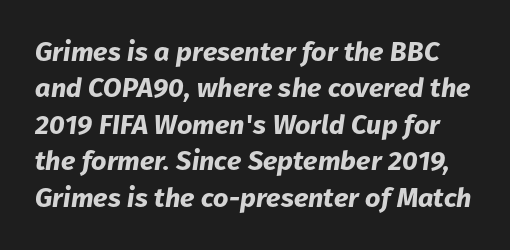
The letters sit at their default tracking, neither squeezed nor spread. The gap between lines stays unmarked. Summary of vertical rhythm: regular, with standard interline spacing. Pretty heavy lettering here — definitely bold.
